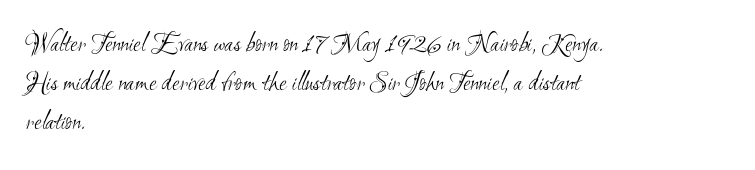
The rows are spaced the way most documents space them. Compared with typical body copy, the letter spacing here is the same. Heaviness? Minimal to ordinary, like unemphasized prose. The strip under each line holds only bare page.
